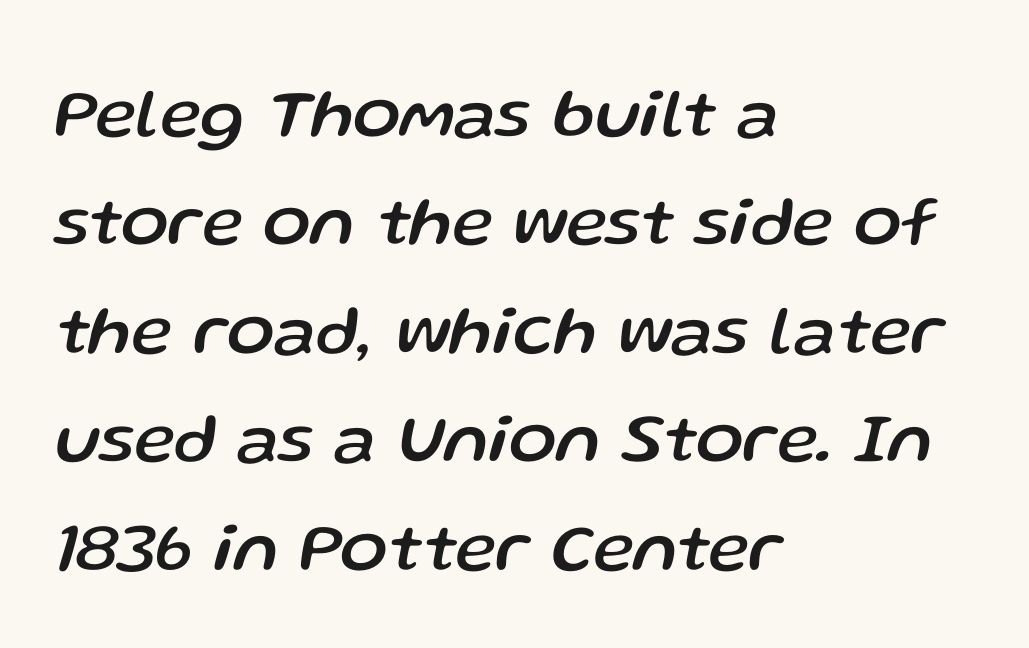
The image shows 70 px text type, italic (leaning right); set left-aligned, normal line spacing (1.55x), normal letter spacing, not underlined; low stroke contrast and a medium x-height.
